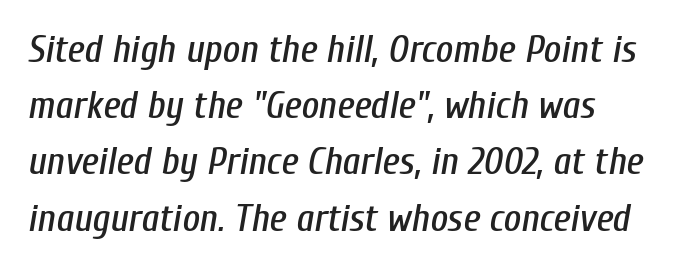
{"italic": "yes", "lean": "right", "slant_degrees": 10, "width": "condensed", "stroke_contrast": "low", "x_height": "medium", "monospaced": "no", "underline": "no", "line_spacing": "normal", "line_spacing_ratio": 1.48, "letter_spacing": "normal", "letter_spacing_em": 0.0, "glyph_px": 38}
